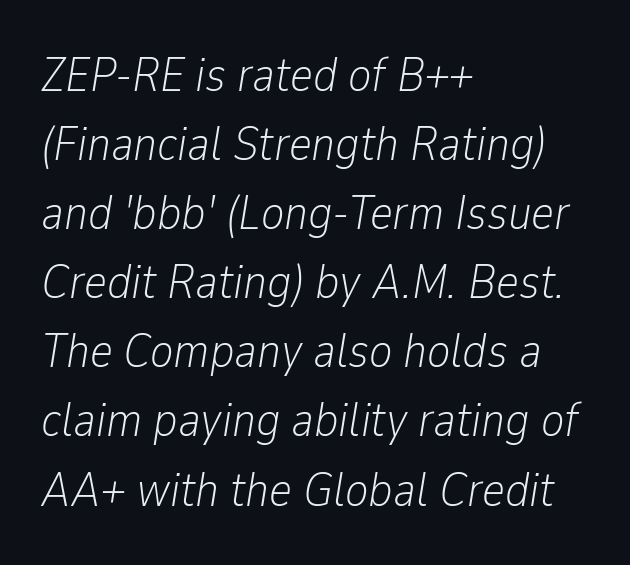
The image shows 49 px light, condensed type, italic (leaning right); set left-aligned, normal line spacing (1.41x), normal letter spacing, not underlined; low stroke contrast and a medium x-height.
